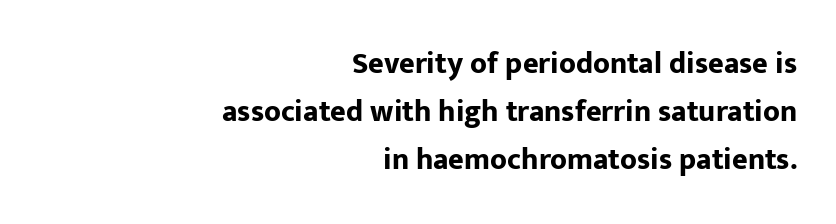
{"serif": "no", "italic": "no", "bold": "yes", "weight": "bold", "width": "normal", "stroke_contrast": "low", "x_height": "medium", "monospaced": "no", "underline": "no", "align": "right", "line_spacing": "normal", "line_spacing_ratio": 1.6, "letter_spacing": "normal", "letter_spacing_em": 0.0, "glyph_px": 30}
